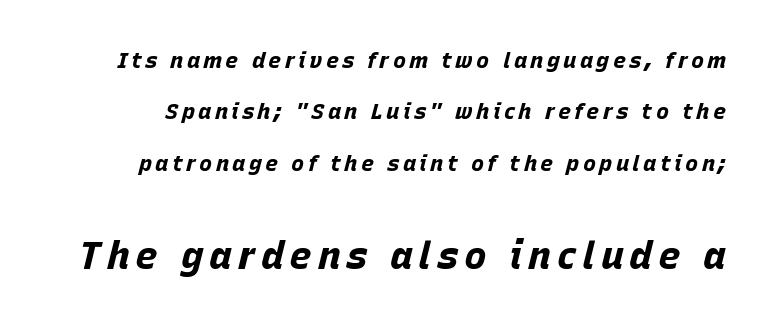
{"italic": "yes", "lean": "right", "slant_degrees": 15, "bold": "yes", "weight": "bold", "width": "normal", "stroke_contrast": "low", "x_height": "large", "monospaced": "no", "underline": "no", "line_spacing": "loose", "line_spacing_ratio": 2.34, "larger_block": "second", "size_ratio": 1.73, "glyph_px": 38}
